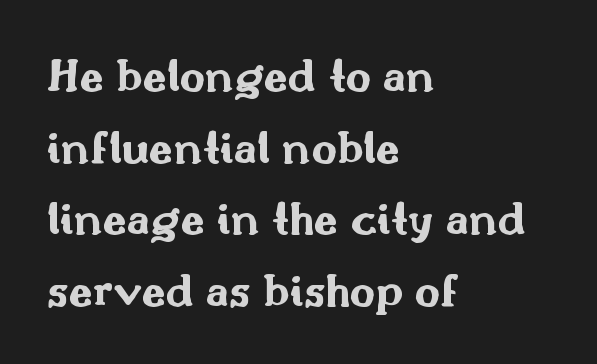
Q: Is the text bold? A: Yes.
Q: Is the text italic (slanted)? A: No, it is upright.
Q: Is the typeface a serif or a sans-serif typeface? A: Sans-serif.
Q: Is the text underlined? A: No.
Q: How is the paragraph aligned? A: Left-aligned.
Q: Is the spacing between letters normal or unusually wide? A: Normal.
Q: Is the spacing between lines tight, normal or loose? A: Normal.
Q: Width (condensed, normal, or wide)? A: Wide.
Q: Stroke contrast? A: Medium.
Q: x-height? A: Small.
Q: Monospaced? A: No.
